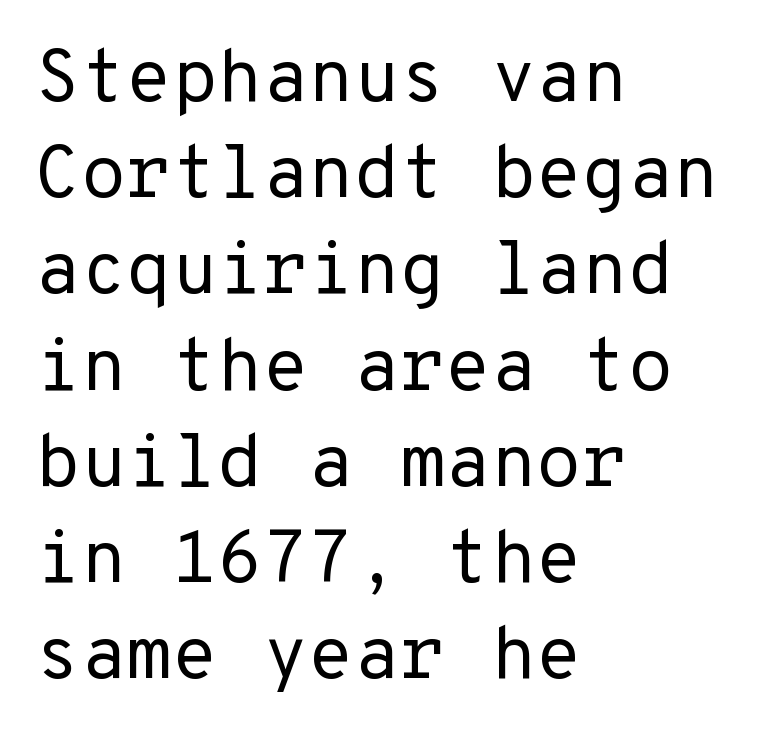
The image shows 74 px regular-weight sans-serif type, upright; set left-aligned, normal line spacing (1.3x), normal letter spacing, not underlined; low stroke contrast and a medium x-height.
